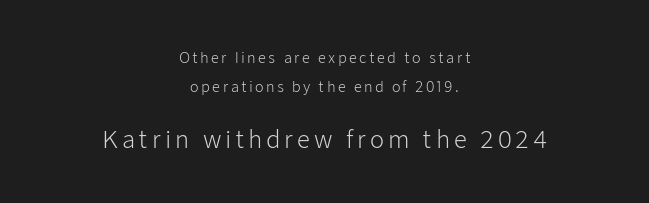
{"italic": "no", "bold": "no", "underline": "no", "align": "center", "line_spacing": "loose", "line_spacing_ratio": 2.05, "larger_block": "second", "size_ratio": 1.64, "glyph_px": 23}
